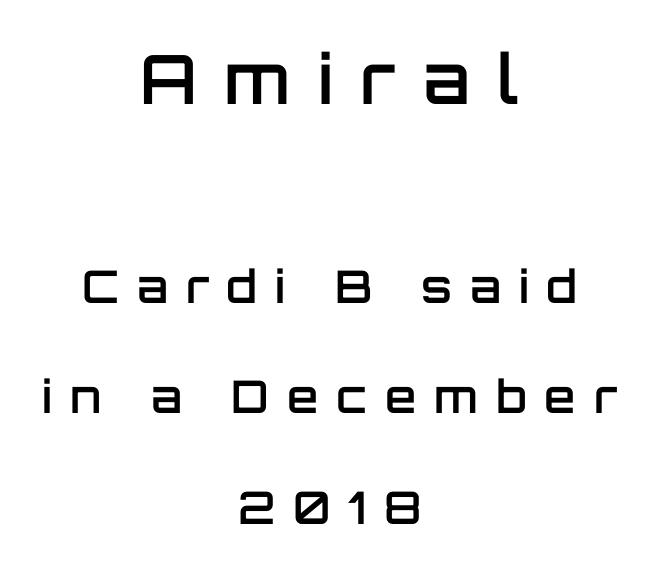
Q: Is the text bold? A: Semi-bold.
Q: Is the text italic (slanted)? A: No, it is upright.
Q: Is the typeface a serif or a sans-serif typeface? A: Sans-serif.
Q: Is the text underlined? A: No.
Q: How is the paragraph aligned? A: Centered.
Q: Is the spacing between letters normal or unusually wide? A: Unusually wide.
Q: Is the spacing between lines tight, normal or loose? A: Loose.
Q: Which block of text is set in a larger size, the first (top) or the second (bottom)? A: The first (top) one.
Q: Width (condensed, normal, or wide)? A: Normal.
Q: Stroke contrast? A: Low.
Q: x-height? A: Large.
Q: Monospaced? A: No.
